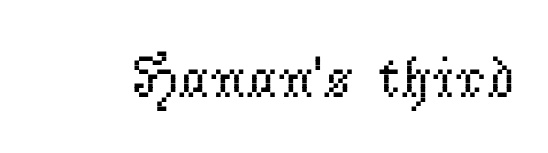
The image shows 59 px regular-weight serif type, upright; set normal letter spacing, not underlined; low stroke contrast and a small x-height.
